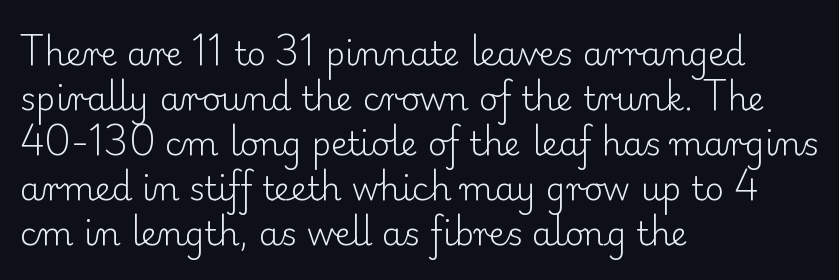
The image shows 33 px light type, upright; set left-aligned, normal line spacing (1.36x), normal letter spacing, not underlined; low stroke contrast and a small x-height.
